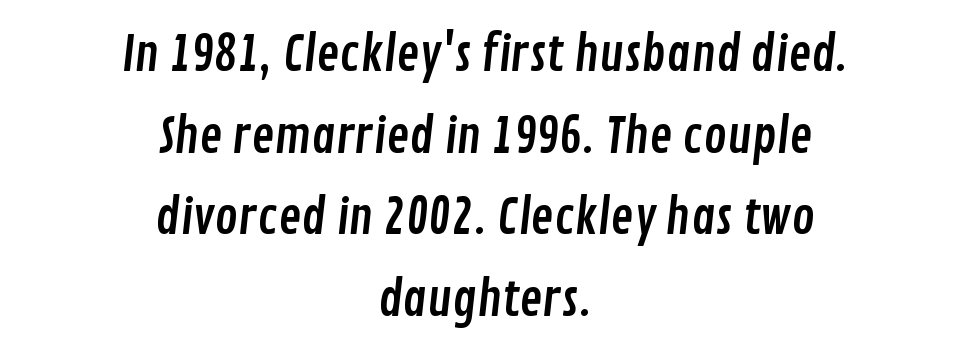
The image shows 48 px condensed sans-serif type; set centered, normal line spacing (1.7x), normal letter spacing, not underlined; low stroke contrast and a medium x-height.
